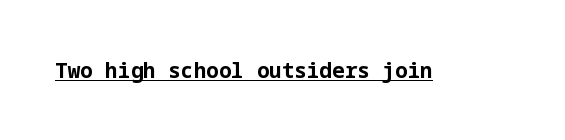
Q: Is the text bold? A: Yes.
Q: Is the text italic (slanted)? A: No, it is upright.
Q: Is the text underlined? A: Yes.
Q: Is the spacing between letters normal or unusually wide? A: Normal.
